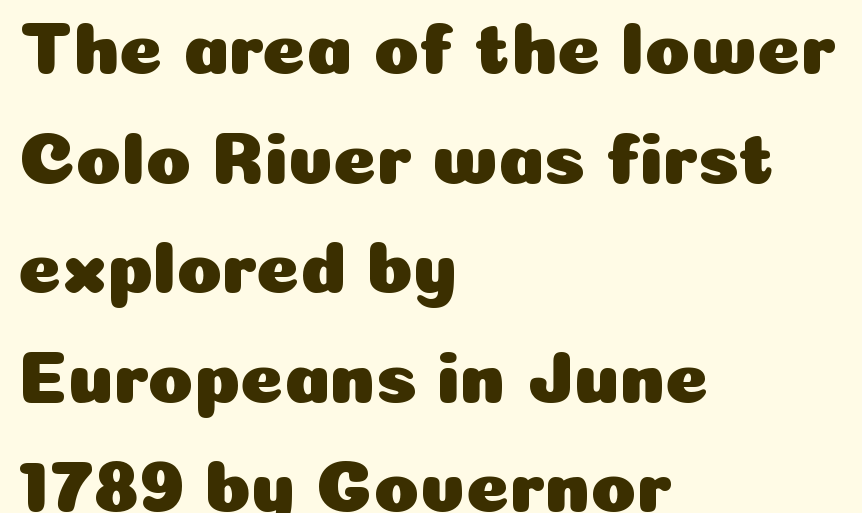
Q: Is the text italic (slanted)? A: No, it is upright.
Q: Is the typeface a serif or a sans-serif typeface? A: Sans-serif.
Q: Is the text underlined? A: No.
Q: How is the paragraph aligned? A: Left-aligned.
Q: Is the spacing between letters normal or unusually wide? A: Normal.
Q: Is the spacing between lines tight, normal or loose? A: Normal.
Q: Width (condensed, normal, or wide)? A: Normal.
Q: Stroke contrast? A: Low.
Q: x-height? A: Medium.
Q: Monospaced? A: No.
